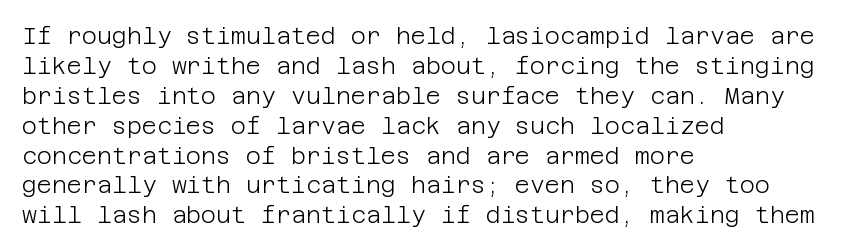
{"italic": "no", "bold": "no", "underline": "no", "align": "left", "line_spacing": "normal", "line_spacing_ratio": 1.3, "letter_spacing": "normal", "letter_spacing_em": 0.0, "glyph_px": 23}
